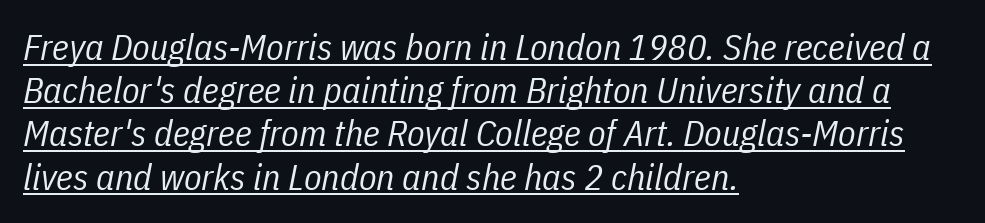
A classic flush-left, rag-right setting is used for this passage. In terms of posture, this sample is oblique. Think of a printed novel: that variable character pitch is what you see here. Decoration check: the copy is underlined.
